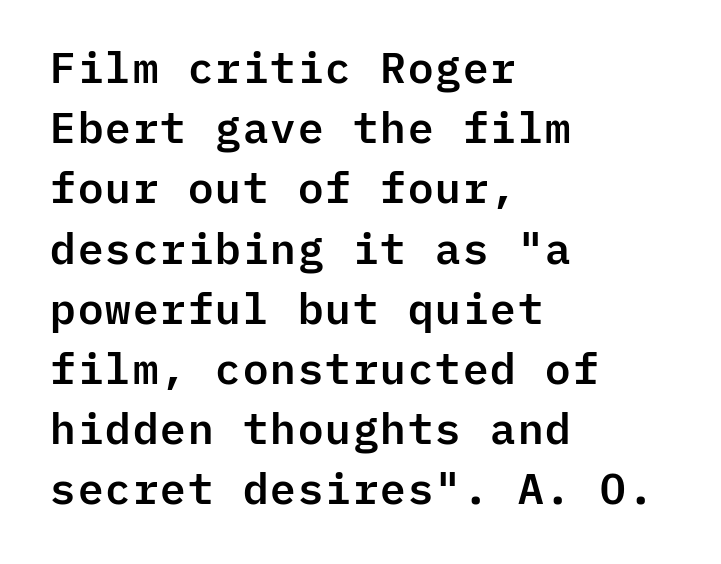
{"serif": "no", "italic": "no", "width": "normal", "stroke_contrast": "low", "x_height": "medium", "monospaced": "yes", "underline": "no", "align": "left", "line_spacing": "normal", "line_spacing_ratio": 1.4, "letter_spacing": "normal", "letter_spacing_em": 0.0, "glyph_px": 43}
